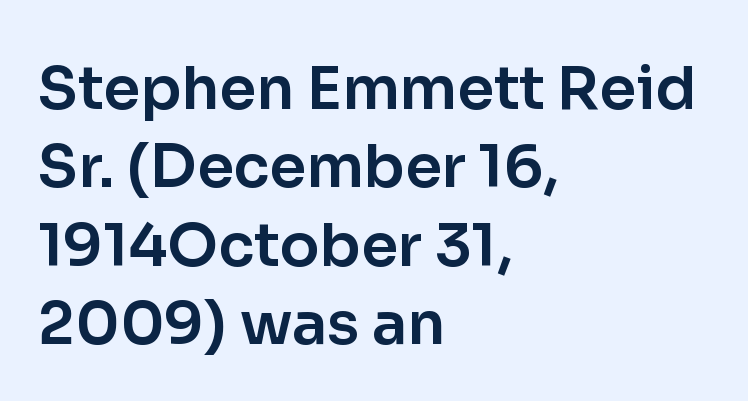
{"serif": "no", "italic": "no", "width": "normal", "stroke_contrast": "low", "x_height": "medium", "monospaced": "no", "underline": "no", "align": "left", "line_spacing": "normal", "line_spacing_ratio": 1.33, "letter_spacing": "normal", "letter_spacing_em": 0.0, "glyph_px": 59}
